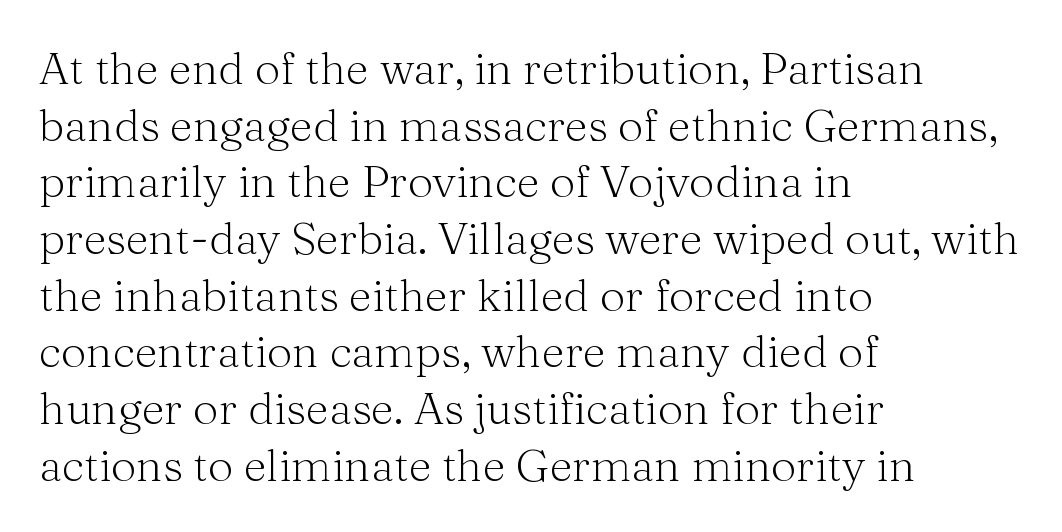
Q: Is the text bold? A: No.
Q: Is the text italic (slanted)? A: No, it is upright.
Q: Is the typeface a serif or a sans-serif typeface? A: Serif.
Q: Is the text underlined? A: No.
Q: How is the paragraph aligned? A: Left-aligned.
Q: Is the spacing between letters normal or unusually wide? A: Normal.
Q: Is the spacing between lines tight, normal or loose? A: Normal.
Q: Width (condensed, normal, or wide)? A: Normal.
Q: Stroke contrast? A: Medium.
Q: x-height? A: Medium.
Q: Monospaced? A: No.
